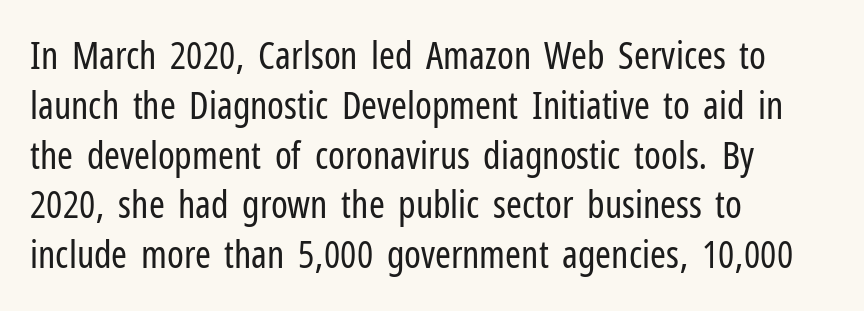
The image shows 38 px regular-weight, condensed sans-serif type, upright; set left-aligned, normal line spacing (1.31x), normal letter spacing, not underlined; low stroke contrast and a medium x-height.
